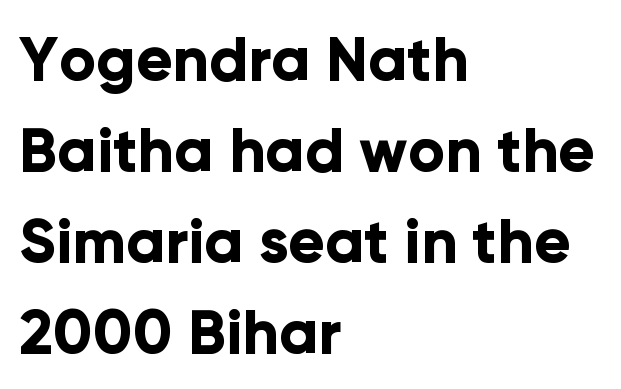
Q: Is the text bold? A: Yes.
Q: Is the text italic (slanted)? A: No, it is upright.
Q: Is the typeface a serif or a sans-serif typeface? A: Sans-serif.
Q: Is the text underlined? A: No.
Q: How is the paragraph aligned? A: Left-aligned.
Q: Is the spacing between letters normal or unusually wide? A: Normal.
Q: Is the spacing between lines tight, normal or loose? A: Normal.
Q: Width (condensed, normal, or wide)? A: Normal.
Q: Stroke contrast? A: Low.
Q: x-height? A: Medium.
Q: Monospaced? A: No.
